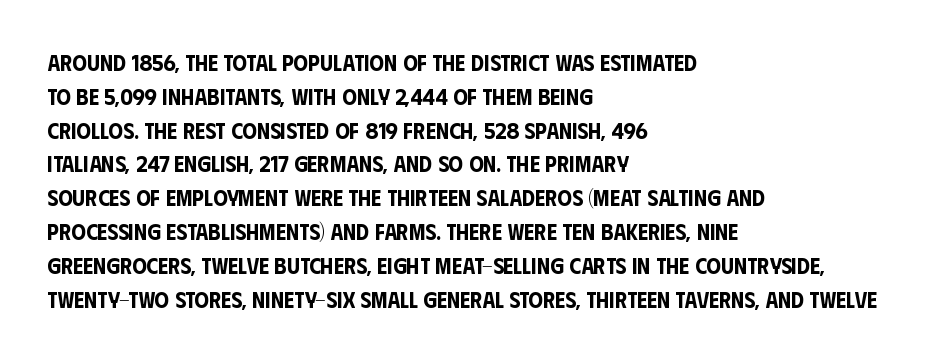
{"italic": "no", "underline": "no", "align": "left", "line_spacing": "normal", "line_spacing_ratio": 1.47, "letter_spacing": "normal", "letter_spacing_em": 0.0, "glyph_px": 23}
